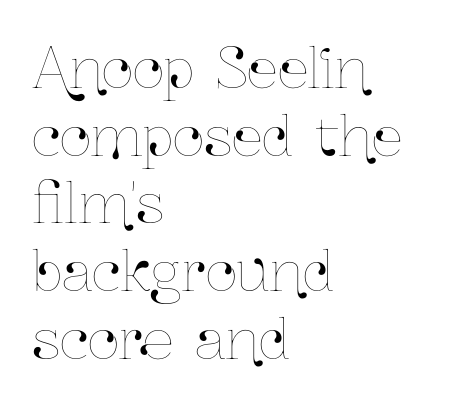
Q: Is the text italic (slanted)? A: No, it is upright.
Q: Is the text underlined? A: No.
Q: How is the paragraph aligned? A: Left-aligned.
Q: Is the spacing between letters normal or unusually wide? A: Normal.
Q: Width (condensed, normal, or wide)? A: Condensed.
Q: Stroke contrast? A: Low.
Q: x-height? A: Medium.
Q: Monospaced? A: No.
